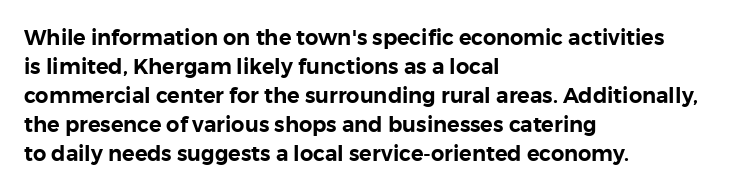
{"italic": "no", "underline": "no", "align": "left", "line_spacing": "normal", "line_spacing_ratio": 1.38, "letter_spacing": "normal", "letter_spacing_em": 0.0, "glyph_px": 21}
